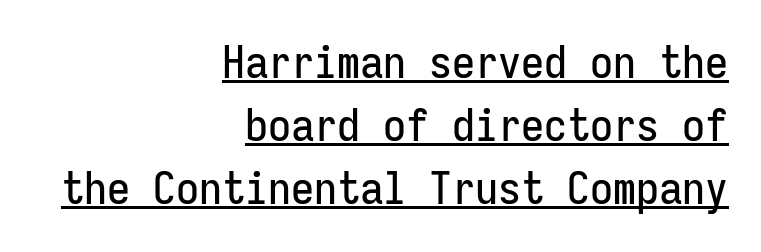
{"serif": "no", "italic": "no", "width": "condensed", "stroke_contrast": "low", "x_height": "medium", "monospaced": "yes", "underline": "yes", "align": "right", "line_spacing": "normal", "line_spacing_ratio": 1.37, "letter_spacing": "normal", "letter_spacing_em": 0.0, "glyph_px": 46}
